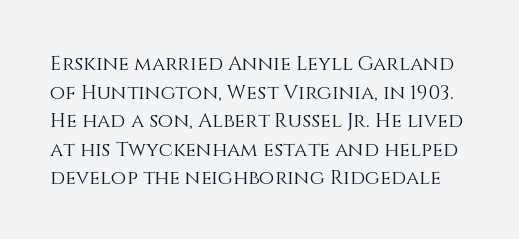
The letters look calm and open, with moderate or lighter stems. The line texture is even and compact thanks to regular tracking. Anything drawn beneath the words? Only blank space. Reading down the column, the eye jumps a familiar distance to each next line.
